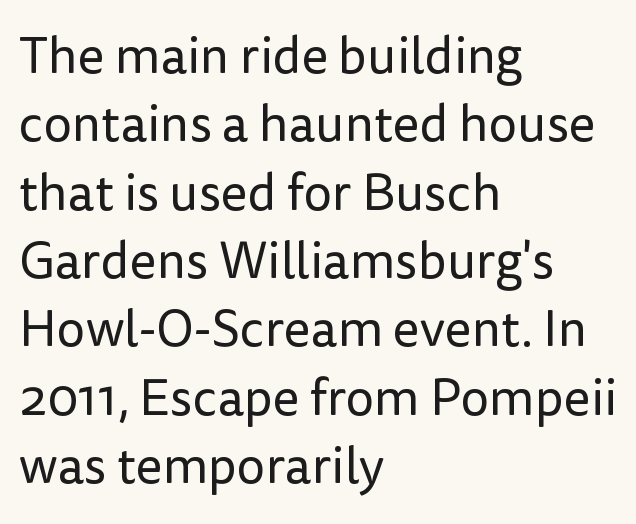
Q: Is the text bold? A: No.
Q: Is the text italic (slanted)? A: No, it is upright.
Q: Is the typeface a serif or a sans-serif typeface? A: Sans-serif.
Q: Is the text underlined? A: No.
Q: How is the paragraph aligned? A: Left-aligned.
Q: Is the spacing between letters normal or unusually wide? A: Normal.
Q: Is the spacing between lines tight, normal or loose? A: Normal.
Q: Width (condensed, normal, or wide)? A: Normal.
Q: Stroke contrast? A: Low.
Q: x-height? A: Medium.
Q: Monospaced? A: No.
